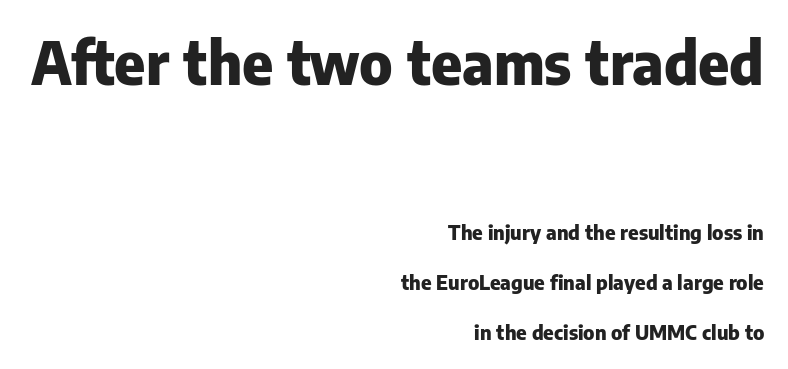
The lettering stays uniformly vertical, giving the passage a roman look. Teacher's note: observe the even right margin — that is flush-right alignment. Loosely led — the rows are spread out. Is the type bold? Yes — the strokes are clearly thick and heavy. Think of a printed novel: that variable character pitch is what you see here.
